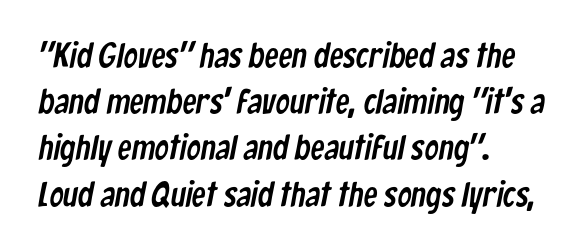
Is there much room between lines? A standard amount, neither cramped nor airy. The face used here is a sans, in the tradition of grotesques and geometrics. The ragged edge is on the right, which tells us the setting is flush left. Each letter keeps its own natural width here, so spacing adapts to shape.
